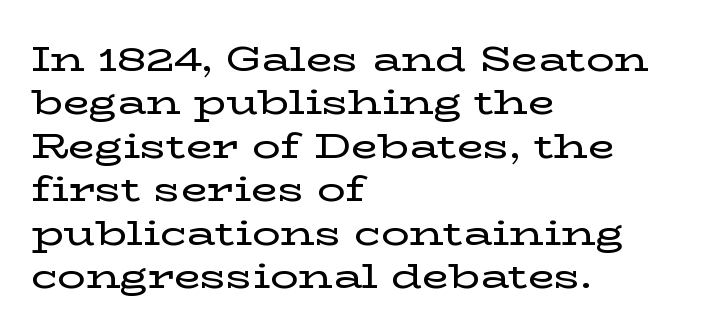
The image shows 35 px wide serif type, upright; set left-aligned, line spacing 1.24x, normal letter spacing, not underlined; low stroke contrast and a medium x-height.
